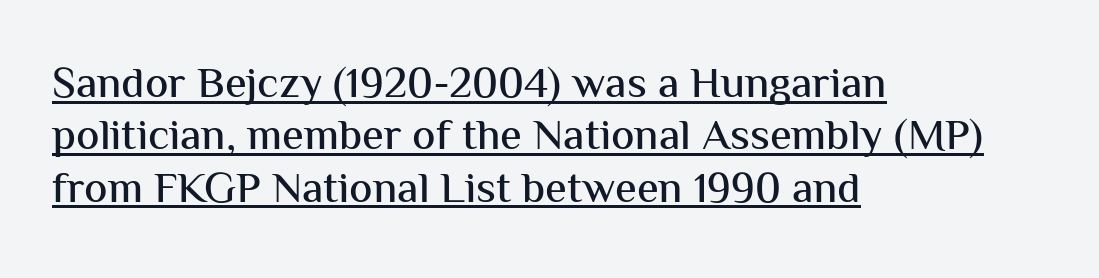
{"serif": "no", "italic": "no", "width": "normal", "stroke_contrast": "medium", "x_height": "medium", "monospaced": "no", "underline": "yes", "align": "left", "line_spacing_ratio": 1.19, "letter_spacing": "normal", "letter_spacing_em": 0.0, "glyph_px": 44}
